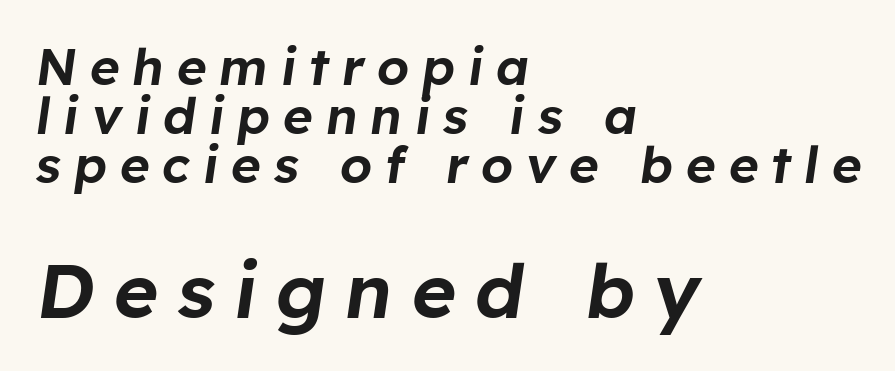
{"italic": "yes", "lean": "right", "slant_degrees": 8, "width": "normal", "stroke_contrast": "low", "x_height": "medium", "monospaced": "no", "underline": "no", "align": "left", "line_spacing": "tight", "line_spacing_ratio": 0.96, "letter_spacing": "wide", "letter_spacing_em": 0.25, "larger_block": "second", "size_ratio": 1.49, "glyph_px": 76}
